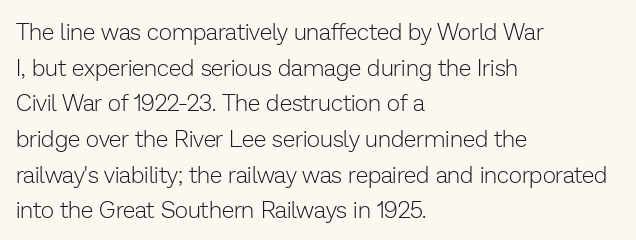
Q: Is the text bold? A: No.
Q: Is the text italic (slanted)? A: No, it is upright.
Q: Is the text underlined? A: No.
Q: How is the paragraph aligned? A: Left-aligned.
Q: Is the spacing between letters normal or unusually wide? A: Normal.
Q: Is the spacing between lines tight, normal or loose? A: Normal.
